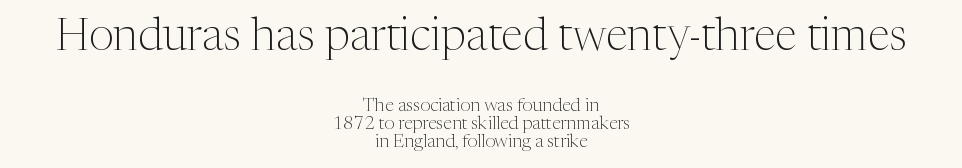
Q: Is the text bold? A: No.
Q: Is the text italic (slanted)? A: No, it is upright.
Q: Is the typeface a serif or a sans-serif typeface? A: Serif.
Q: Is the text underlined? A: No.
Q: How is the paragraph aligned? A: Centered.
Q: Is the spacing between letters normal or unusually wide? A: Normal.
Q: Is the spacing between lines tight, normal or loose? A: Tight.
Q: Which block of text is set in a larger size, the first (top) or the second (bottom)? A: The first (top) one.
Q: Width (condensed, normal, or wide)? A: Normal.
Q: Stroke contrast? A: Medium.
Q: x-height? A: Medium.
Q: Monospaced? A: No.
